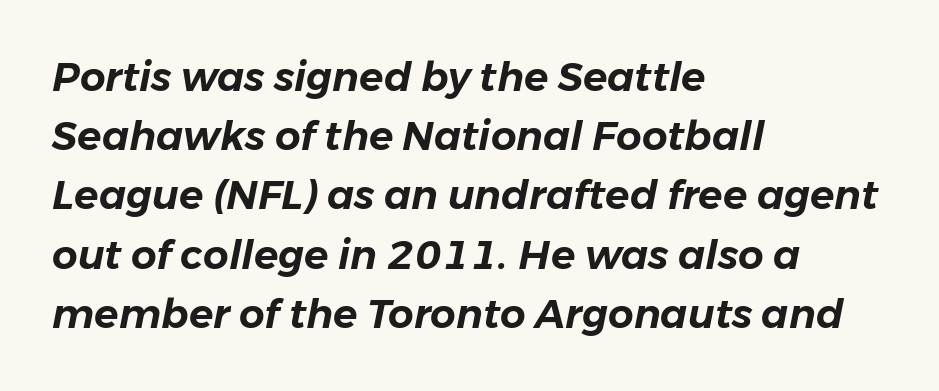
The image shows 40 px text type, italic (leaning right); set left-aligned, normal line spacing (1.48x), normal letter spacing, not underlined; low stroke contrast and a medium x-height.
